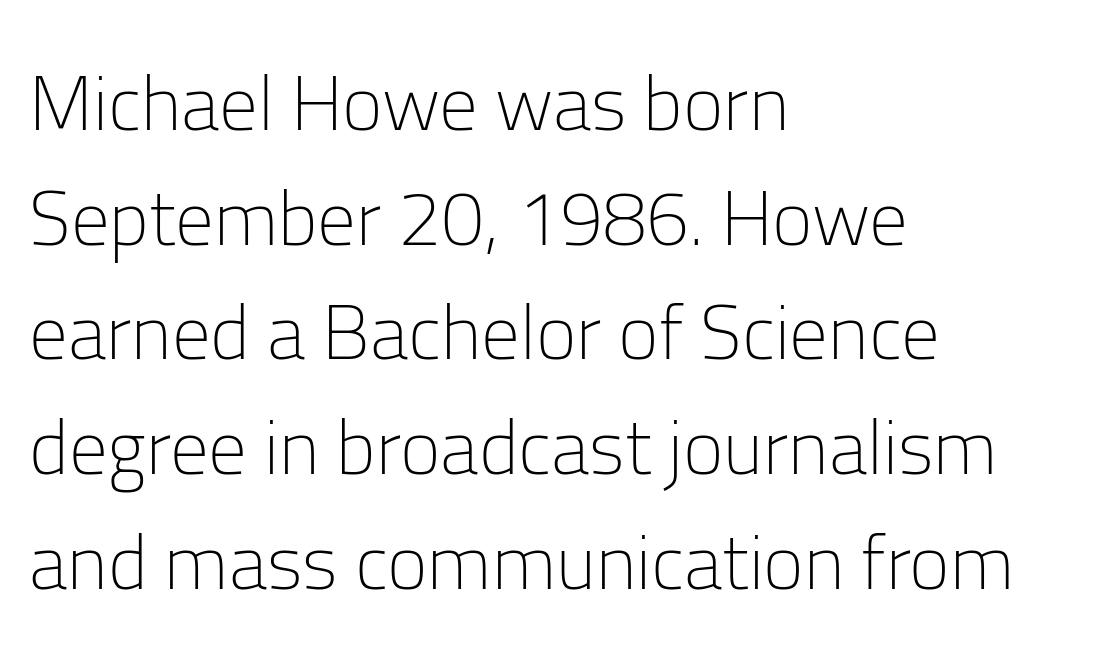
{"serif": "no", "italic": "no", "bold": "no", "weight": "light", "width": "normal", "stroke_contrast": "low", "x_height": "medium", "monospaced": "no", "underline": "no", "align": "left", "line_spacing": "normal", "line_spacing_ratio": 1.49, "letter_spacing": "normal", "letter_spacing_em": 0.0, "glyph_px": 77}
